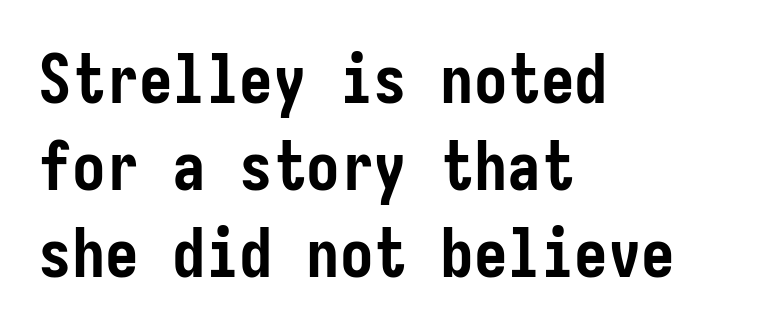
{"serif": "no", "italic": "no", "bold": "yes", "weight": "semibold", "width": "condensed", "stroke_contrast": "low", "x_height": "medium", "underline": "no", "align": "left", "line_spacing": "normal", "line_spacing_ratio": 1.3, "letter_spacing": "normal", "letter_spacing_em": 0.0, "glyph_px": 67}
